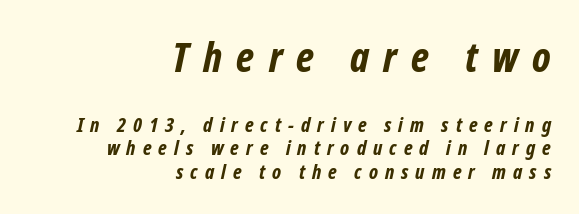
You could not count columns in this text — the font is proportionally spaced. The text block is weighted toward the right margin, trailing off unevenly leftward. Descender tails drop into unmarked territory. Which chunk is bigger? The first one — the top block dwarfs the bottom. You'd pick this weight for a headline — it's a proper bold. The horizontal fit of the characters is loose and conspicuously gappy.
